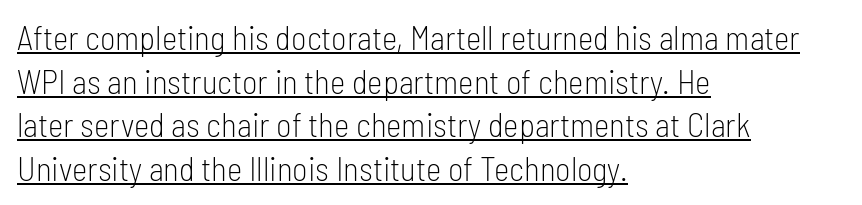
{"serif": "no", "italic": "no", "bold": "no", "weight": "light", "width": "condensed", "stroke_contrast": "low", "x_height": "medium", "monospaced": "no", "underline": "yes", "align": "left", "line_spacing": "normal", "line_spacing_ratio": 1.32, "letter_spacing": "normal", "letter_spacing_em": 0.0, "glyph_px": 33}
